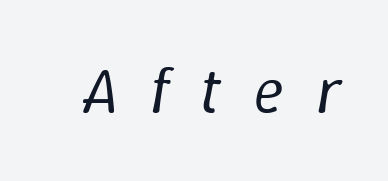
Q: Is the text bold? A: No.
Q: Is the text italic (slanted)? A: Yes, it leans right by about 9 degrees.
Q: Is the text underlined? A: No.
Q: Is the spacing between letters normal or unusually wide? A: Unusually wide.
Q: Width (condensed, normal, or wide)? A: Normal.
Q: Stroke contrast? A: Low.
Q: x-height? A: Medium.
Q: Monospaced? A: No.
